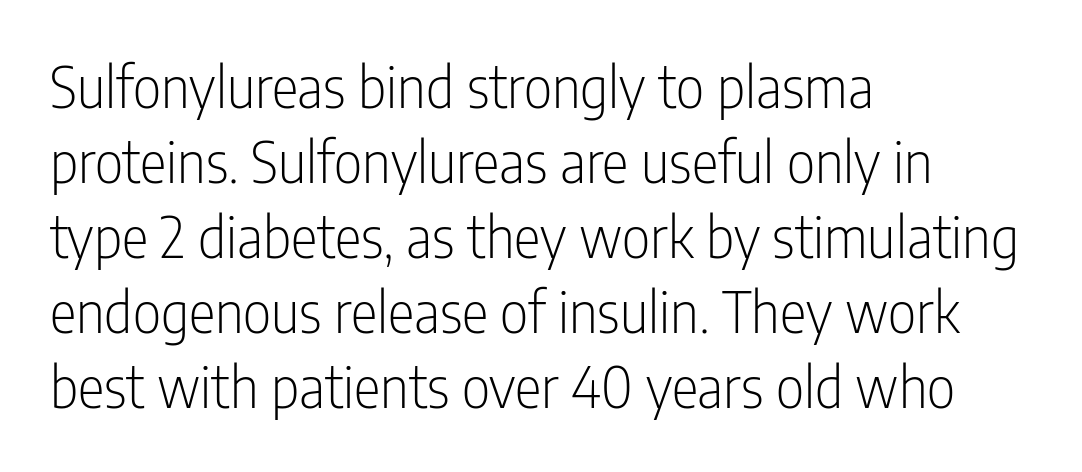
{"serif": "no", "italic": "no", "bold": "no", "weight": "light", "width": "condensed", "stroke_contrast": "low", "x_height": "medium", "monospaced": "no", "underline": "no", "align": "left", "line_spacing": "normal", "line_spacing_ratio": 1.34, "letter_spacing": "normal", "letter_spacing_em": 0.0, "glyph_px": 56}
